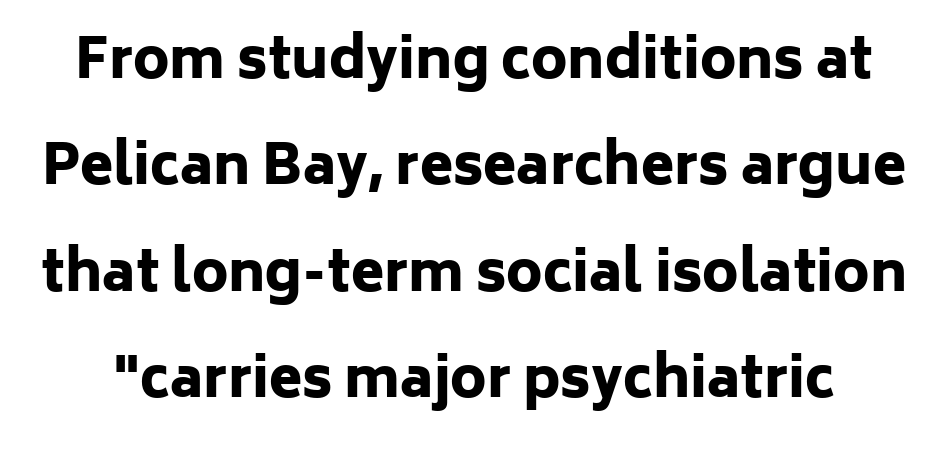
Q: Is the text bold? A: Yes.
Q: Is the text italic (slanted)? A: No, it is upright.
Q: Is the typeface a serif or a sans-serif typeface? A: Sans-serif.
Q: Is the text underlined? A: No.
Q: Is the spacing between letters normal or unusually wide? A: Normal.
Q: Is the spacing between lines tight, normal or loose? A: Loose.
Q: Width (condensed, normal, or wide)? A: Normal.
Q: Stroke contrast? A: Low.
Q: x-height? A: Medium.
Q: Monospaced? A: No.
